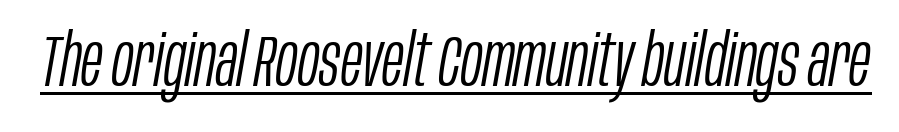
Q: Is the text bold? A: No.
Q: Is the text italic (slanted)? A: Yes, it leans right by about 10 degrees.
Q: Is the text underlined? A: Yes.
Q: Is the spacing between letters normal or unusually wide? A: Normal.
Q: Width (condensed, normal, or wide)? A: Condensed.
Q: Stroke contrast? A: Low.
Q: x-height? A: Large.
Q: Monospaced? A: No.
